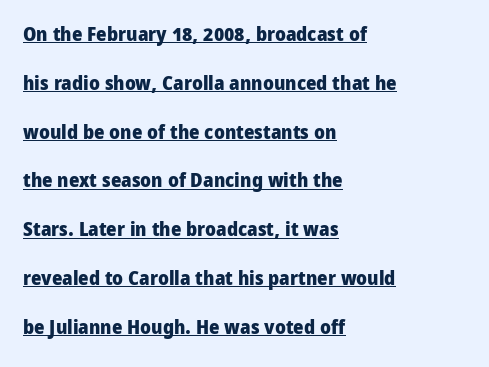
{"italic": "no", "bold": "yes", "underline": "yes", "align": "left", "line_spacing": "loose", "line_spacing_ratio": 2.44, "letter_spacing": "normal", "letter_spacing_em": 0.0, "glyph_px": 20}
